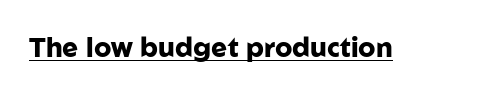
{"italic": "no", "bold": "yes", "underline": "yes", "letter_spacing": "normal", "letter_spacing_em": 0.0, "glyph_px": 27}
